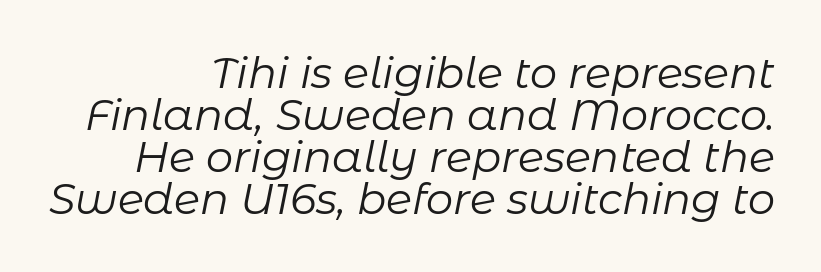
The letters sit at their default tracking, neither squeezed nor spread. Alignment: flush right. The lines are packed closely together with very little leading. Only glyphs here, with clear space below each row. Quick note: italic.
